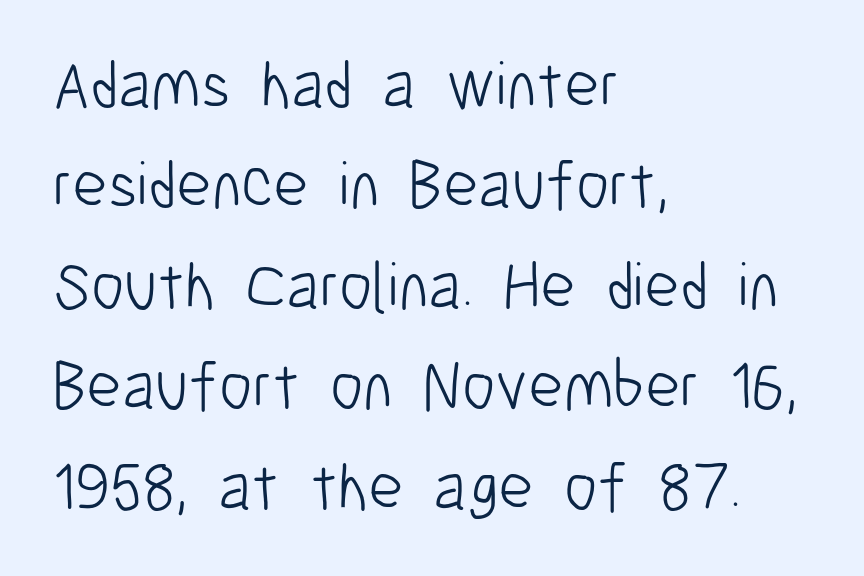
{"serif": "no", "italic": "no", "bold": "no", "weight": "light", "width": "condensed", "stroke_contrast": "low", "x_height": "medium", "monospaced": "no", "underline": "no", "align": "left", "line_spacing": "normal", "line_spacing_ratio": 1.5, "letter_spacing": "normal", "letter_spacing_em": 0.0, "glyph_px": 67}
